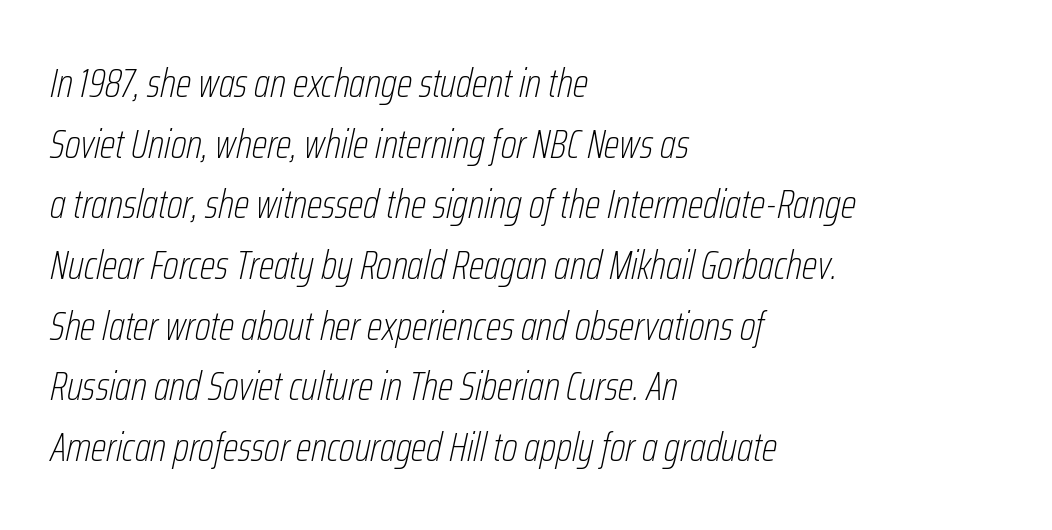
Observe the lean: these are italic letterforms. Proportional: the letters do not fall into vertical columns. Heaviness? Minimal to ordinary, like unemphasized prose. The foot of each line stays bare and open.
